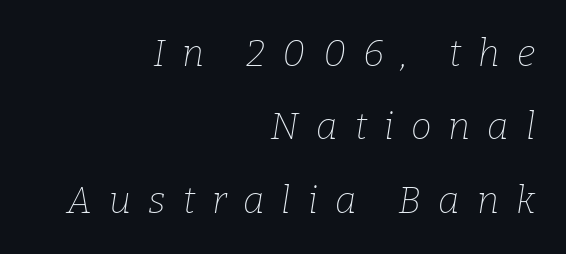
The image shows 37 px thin serif type, italic (leaning right); set right-aligned, loose line spacing (1.98x), unusually wide letter spacing (+0.46 em), not underlined; low stroke contrast and a medium x-height.
